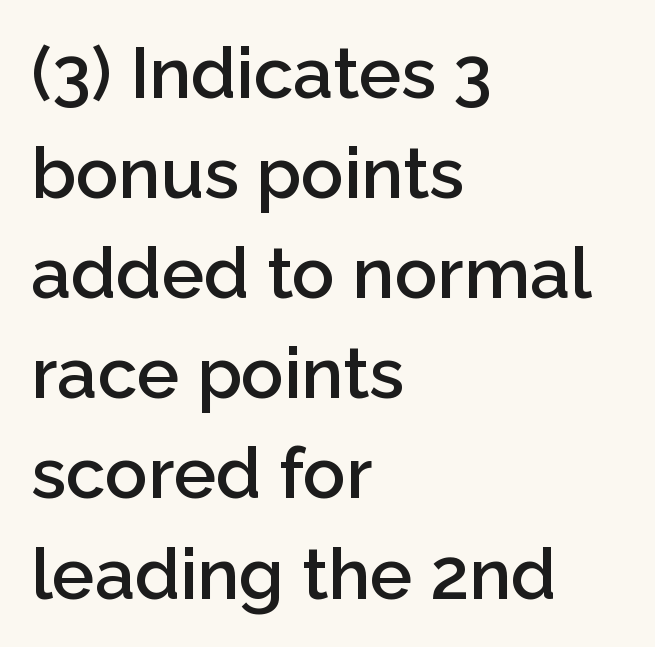
Q: Is the text bold? A: Semi-bold.
Q: Is the text italic (slanted)? A: No, it is upright.
Q: Is the typeface a serif or a sans-serif typeface? A: Sans-serif.
Q: Is the text underlined? A: No.
Q: How is the paragraph aligned? A: Left-aligned.
Q: Is the spacing between letters normal or unusually wide? A: Normal.
Q: Is the spacing between lines tight, normal or loose? A: Normal.
Q: Width (condensed, normal, or wide)? A: Normal.
Q: Stroke contrast? A: Low.
Q: x-height? A: Medium.
Q: Monospaced? A: No.
